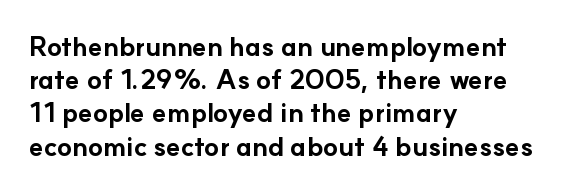
The image shows 27 px bold type, upright; set left-aligned, line spacing 1.23x, normal letter spacing, not underlined.
